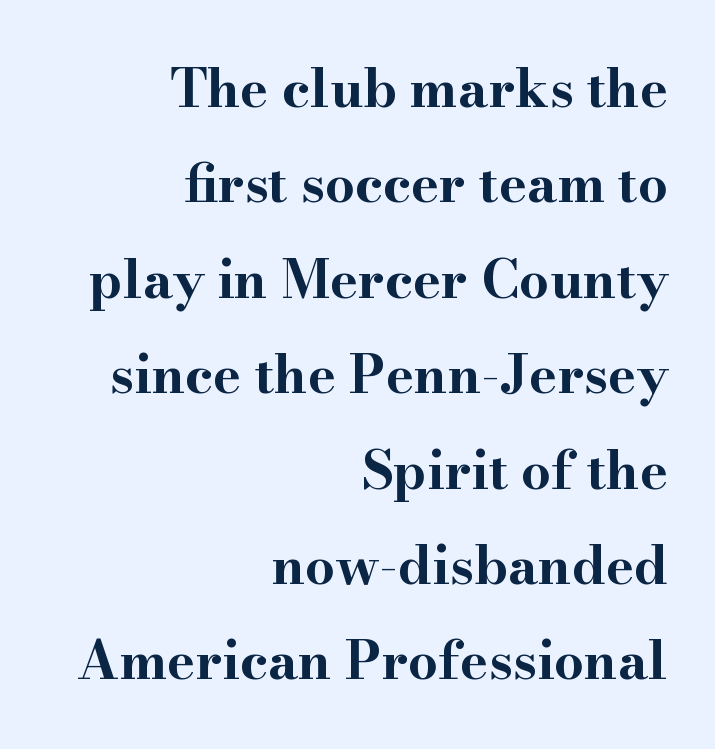
Here the glyphs are tracked normally, forming tight word shapes. I'd call this a serif setting — the letters wear small feet. Notice how the stems are strictly vertical — no italics here. A bare baseline throughout the passage. Note the varied advance widths — an 'i' is clearly narrower than an 'm'. Set as a true bold cut, around the 700 mark.
